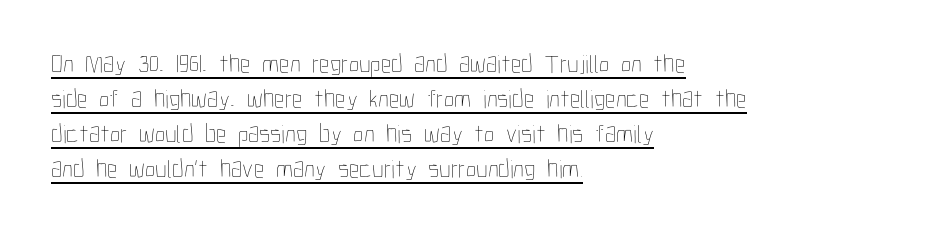
{"italic": "no", "bold": "no", "underline": "yes", "align": "left", "line_spacing": "normal", "line_spacing_ratio": 1.35, "letter_spacing": "normal", "letter_spacing_em": 0.0, "glyph_px": 26}
